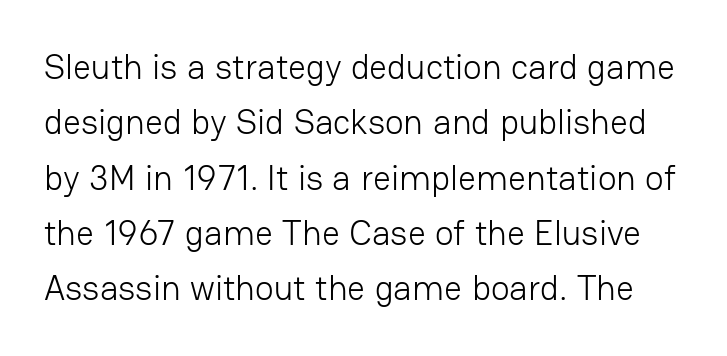
Type style note: lacks serifs. Tracking value appears to be zero — textbook default spacing. Weight: regular or lighter. The string is rendered with underlining switched off. The letters stand upright; this is a roman face. Each letter keeps its own natural width here, so spacing adapts to shape.
